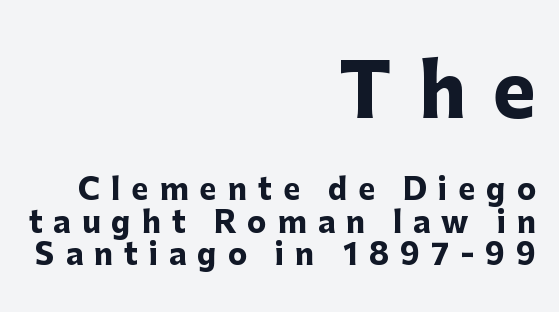
{"serif": "no", "italic": "no", "bold": "yes", "weight": "heavy", "width": "normal", "stroke_contrast": "low", "x_height": "medium", "monospaced": "no", "underline": "no", "align": "right", "line_spacing": "tight", "line_spacing_ratio": 1.12, "letter_spacing": "wide", "letter_spacing_em": 0.38, "larger_block": "first", "size_ratio": 2.48, "glyph_px": 72}
